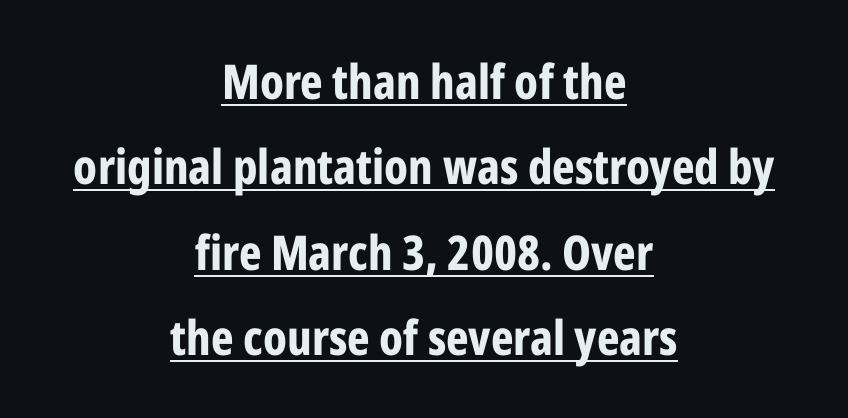
The image shows 48 px bold, condensed sans-serif type, upright; set centered, line spacing 1.78x, normal letter spacing, underlined; low stroke contrast and a medium x-height.
